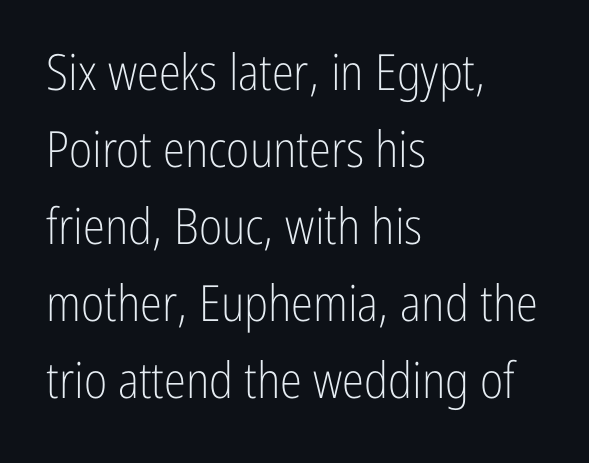
Each line starts at the same left margin while the right side varies. Baseline-to-baseline distance is the conventional proportion of letter height. Spacing verdict: proportional, widths tailored to each character. The zone under the glyphs is completely vacant. Short note: letters normally spaced.
